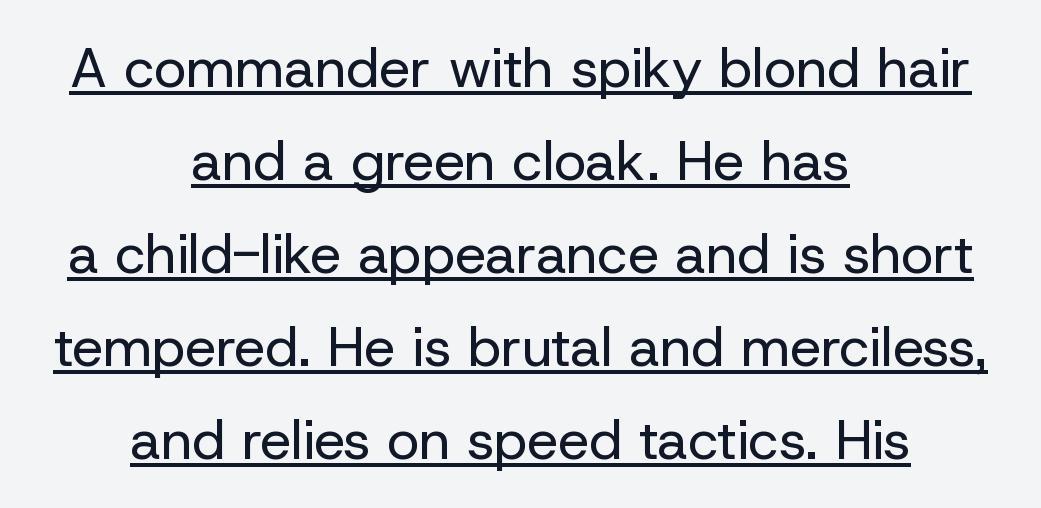
Q: Is the text bold? A: No.
Q: Is the text italic (slanted)? A: No, it is upright.
Q: Is the typeface a serif or a sans-serif typeface? A: Sans-serif.
Q: Is the text underlined? A: Yes.
Q: How is the paragraph aligned? A: Centered.
Q: Is the spacing between letters normal or unusually wide? A: Normal.
Q: Is the spacing between lines tight, normal or loose? A: Normal.
Q: Width (condensed, normal, or wide)? A: Normal.
Q: Stroke contrast? A: Low.
Q: x-height? A: Medium.
Q: Monospaced? A: No.
